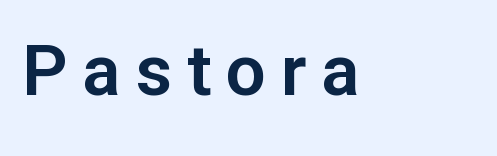
{"serif": "no", "italic": "no", "width": "normal", "stroke_contrast": "low", "x_height": "medium", "monospaced": "no", "underline": "no", "align": "left", "letter_spacing": "wide", "letter_spacing_em": 0.21, "glyph_px": 71}
